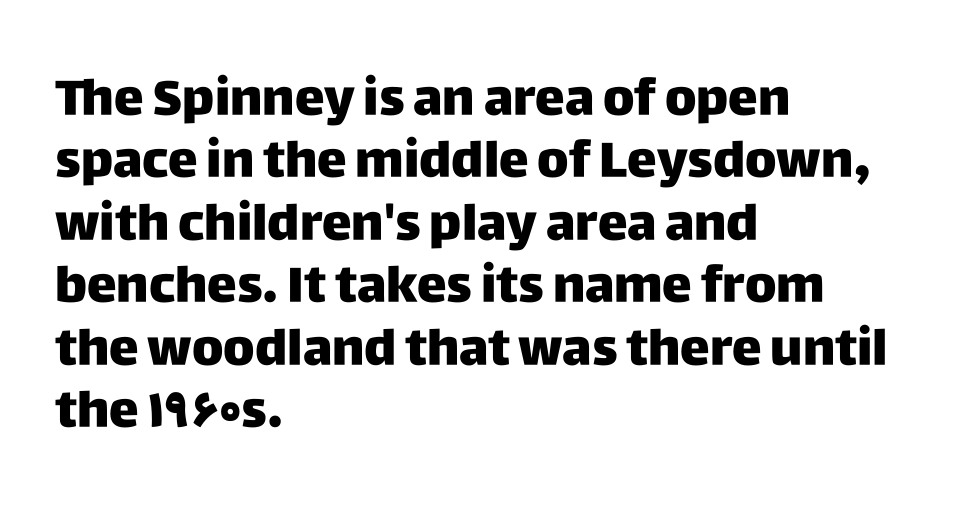
Underline: absent. Successive baselines arrive at the customary interval. This sample uses plain, unmodified letter spacing. This is sans-serif lettering, the kind often seen on screens and signage.
